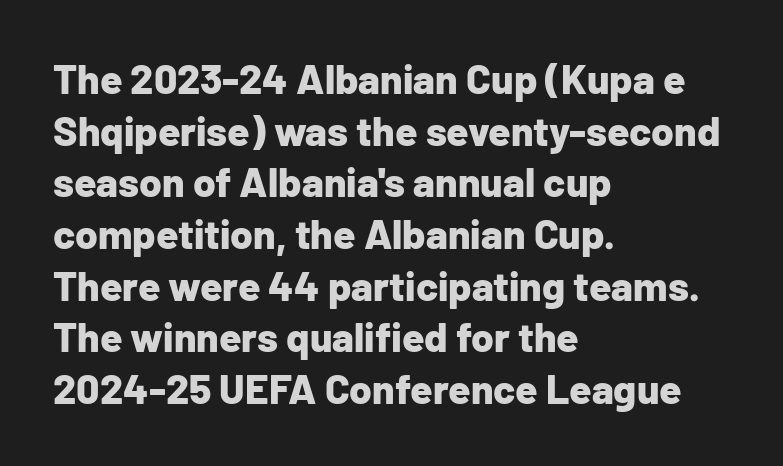
The image shows 41 px bold sans-serif type, upright; set left-aligned, normal line spacing (1.26x), normal letter spacing, not underlined; low stroke contrast and a medium x-height.
